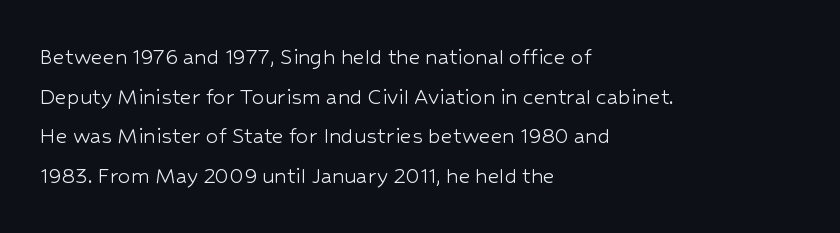
The image shows 25 px text type, upright; set left-aligned, normal line spacing (1.59x), normal letter spacing, not underlined.
